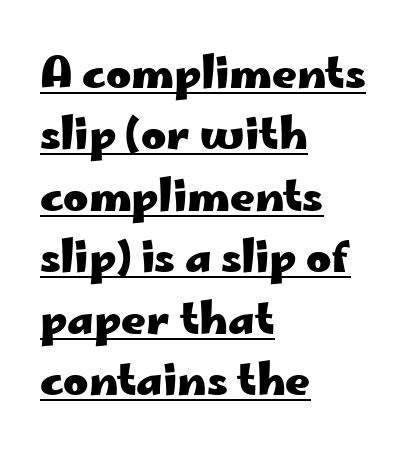
The type sits square on the baseline with zero lean. Is the letter spacing exaggerated? No — it looks like the ordinary default. This sample carries an underscore along the baseline area. The rendering uses natural spacing where letterforms have individual widths.
